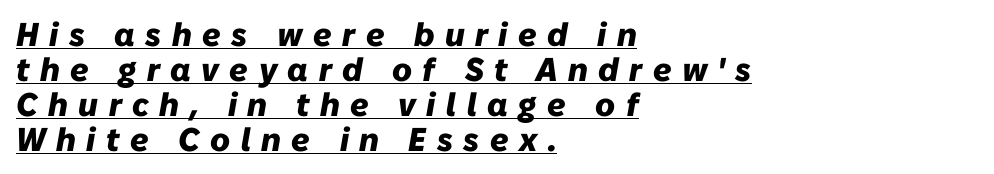
This sample has the flowing, uneven cadence of proportional lettering. The typography opts for an oblique posture over an upright one. Emphasis is given by a line drawn under the lettering. The typesetter chose a ragged-right arrangement here. The passage shown stacks its lines with hardly any gap.
